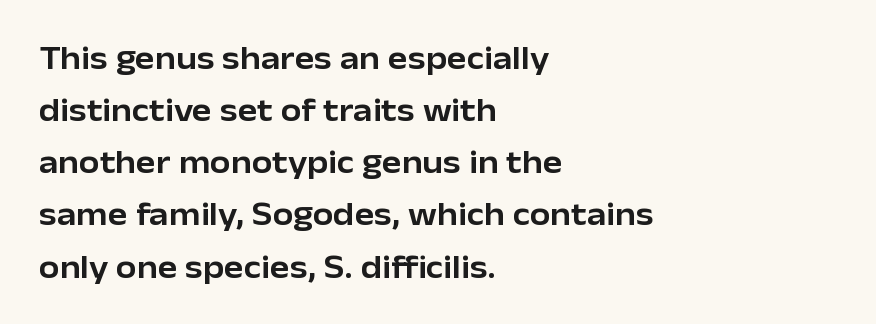
The image shows 33 px sans-serif type, upright; set left-aligned, normal line spacing (1.58x), normal letter spacing, not underlined; low stroke contrast and a medium x-height.
